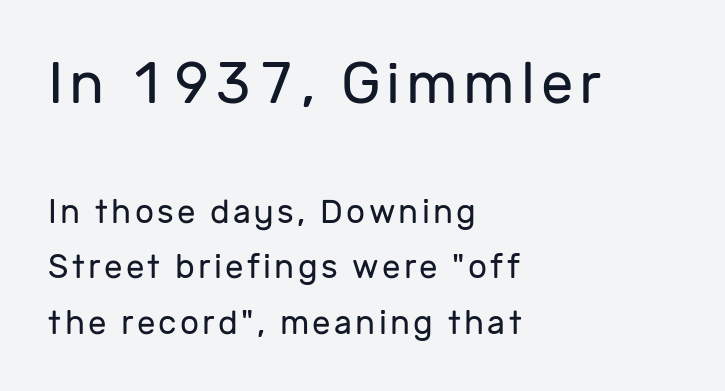
Visually, the top section dominates because its glyphs are scaled up. Notice how the stems are strictly vertical — no italics here. The rendering uses natural spacing where letterforms have individual widths. The passage is arranged the way most books set body copy — flush left. A normal amount of white space separates one row of letters from the next. The characters display no serif detailing; their extremities are plain.
